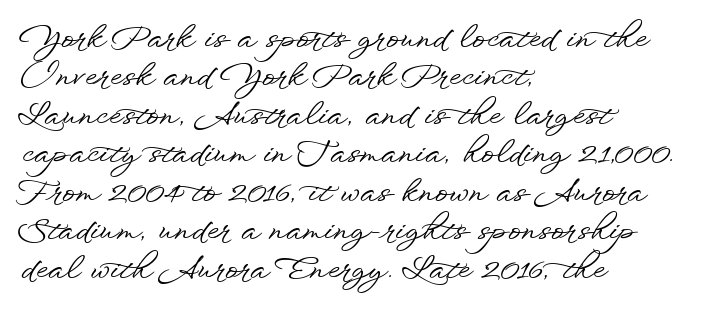
The image shows 31 px wide sans-serif type; set left-aligned, line spacing 1.24x, normal letter spacing, not underlined; low stroke contrast and a small x-height.
